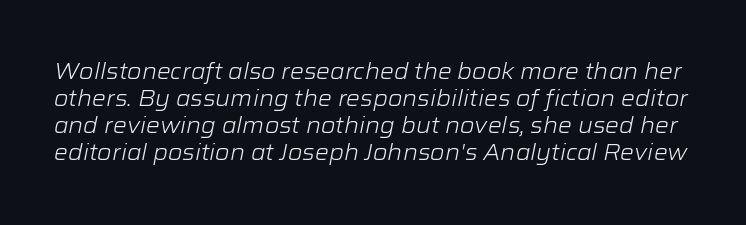
{"italic": "yes", "lean": "right", "slant_degrees": 12, "bold": "no", "underline": "no", "line_spacing_ratio": 1.23, "letter_spacing": "normal", "letter_spacing_em": 0.0, "glyph_px": 22}
